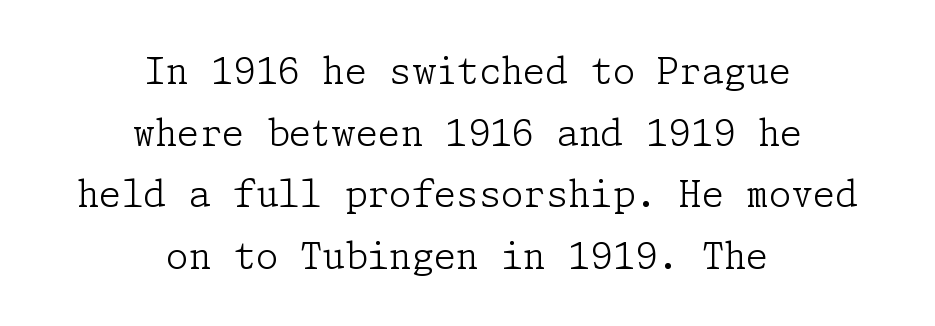
The image shows 36 px light serif type, upright; set centered, line spacing 1.71x, normal letter spacing, not underlined; low stroke contrast and a medium x-height.
